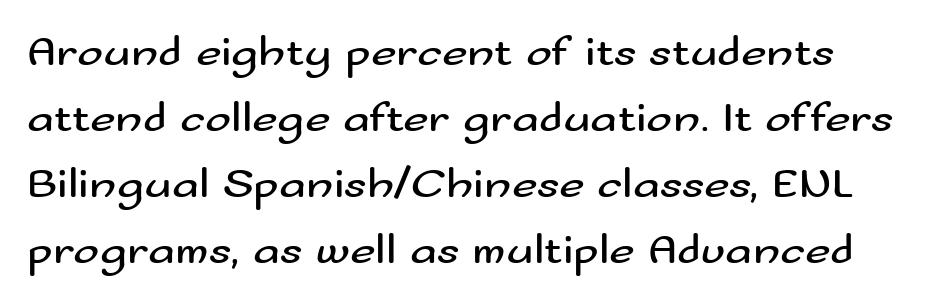
{"serif": "no", "italic": "no", "bold": "no", "weight": "regular", "width": "wide", "stroke_contrast": "medium", "x_height": "small", "monospaced": "no", "underline": "no", "line_spacing": "normal", "line_spacing_ratio": 1.5, "letter_spacing": "normal", "letter_spacing_em": 0.0, "glyph_px": 44}
